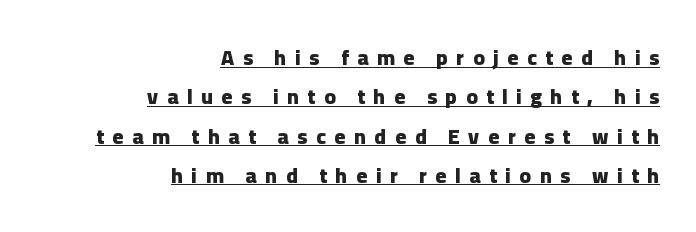
Q: Is the text bold? A: Yes.
Q: Is the text italic (slanted)? A: No, it is upright.
Q: Is the text underlined? A: Yes.
Q: How is the paragraph aligned? A: Right-aligned.
Q: Is the spacing between letters normal or unusually wide? A: Unusually wide.
